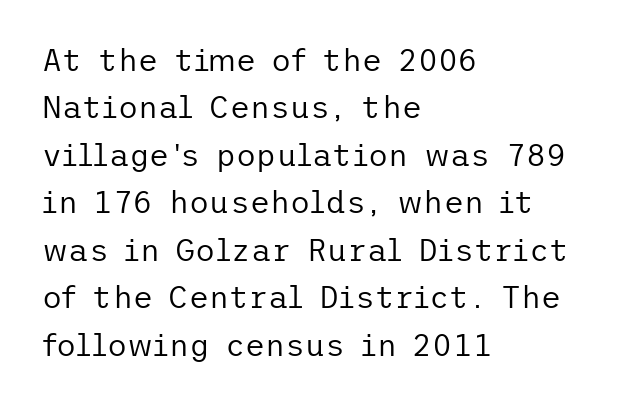
These lines were composed using upright roman letters. Glyph-to-glyph distance matches everyday printed text. The rendering anchors every line to the left-hand side. Weight: regular or lighter. Stroke terminals: plain, sans-serif.
